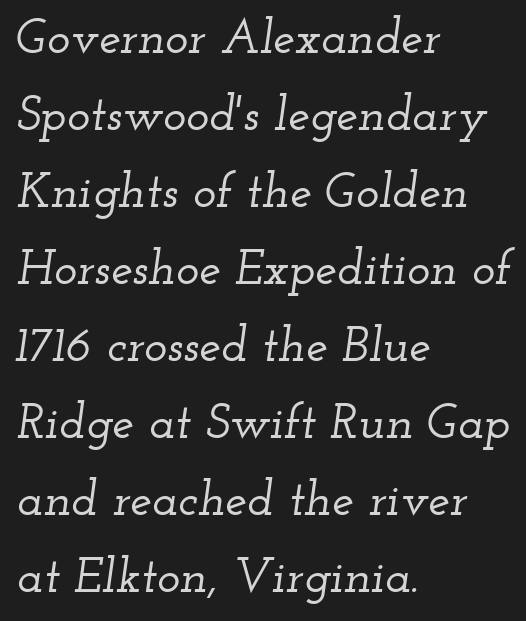
Horizontally, the lines are justified to the leading edge only. Notice how the stems are inclined rather than vertical — that's the hallmark of italics. How would I describe the line gaps? Plain and ordinary. The letters sit at their default tracking, neither squeezed nor spread.
